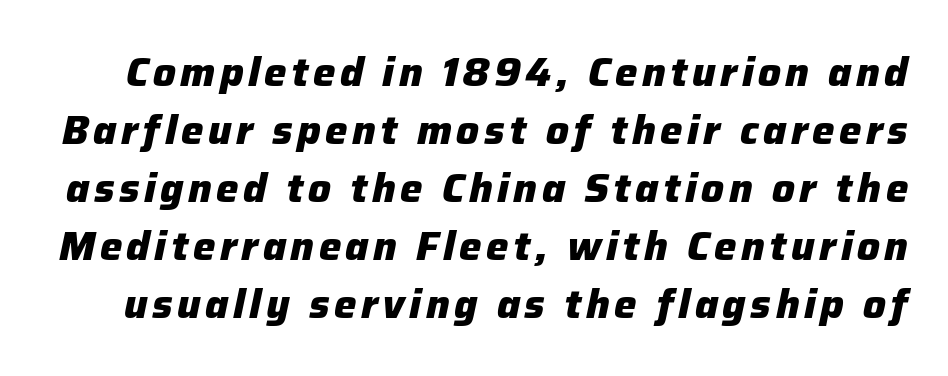
The image shows 40 px heavy type, italic (leaning right); set normal line spacing (1.45x), not underlined; low stroke contrast and a medium x-height.
